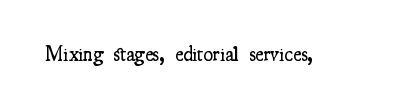
Q: Is the text bold? A: Semi-bold.
Q: Is the text italic (slanted)? A: No, it is upright.
Q: Is the text underlined? A: No.
Q: Is the spacing between letters normal or unusually wide? A: Normal.
